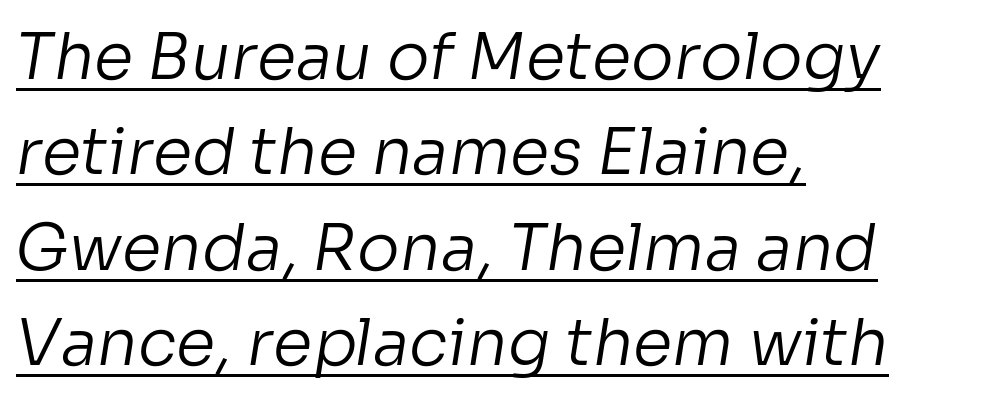
The image shows 64 px regular-weight sans-serif type; set left-aligned, normal line spacing (1.49x), normal letter spacing, underlined; low stroke contrast and a medium x-height.
